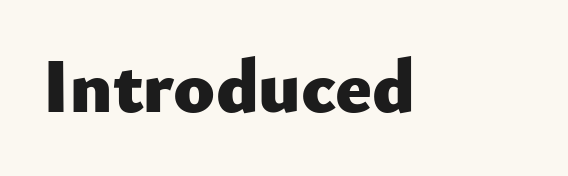
Plain, unruled lines of type. Between one letter and the next there's only the usual sliver of space. On the weight axis this lands at bold, roughly 700. The letters advance in unequal steps, a hallmark of proportional type. If you drew a line through each stem, it would be perfectly vertical. These lines are composed in type without serifs.
